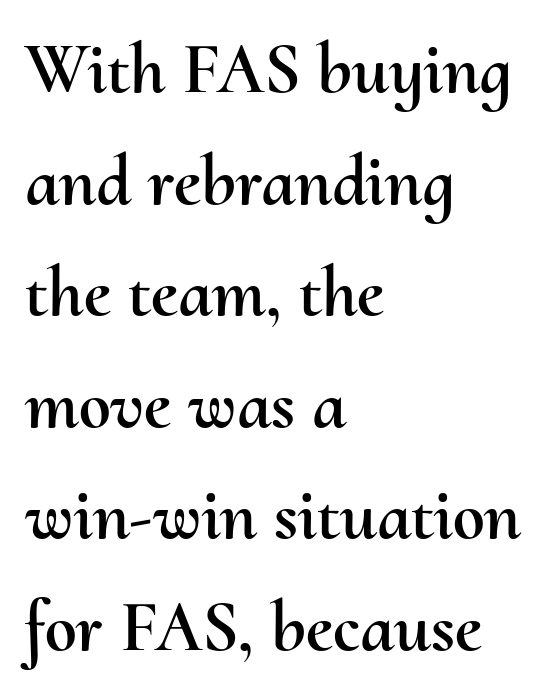
{"italic": "no", "width": "normal", "stroke_contrast": "medium", "x_height": "small", "monospaced": "no", "underline": "no", "align": "left", "line_spacing": "normal", "line_spacing_ratio": 1.55, "letter_spacing": "normal", "letter_spacing_em": 0.0, "glyph_px": 72}
